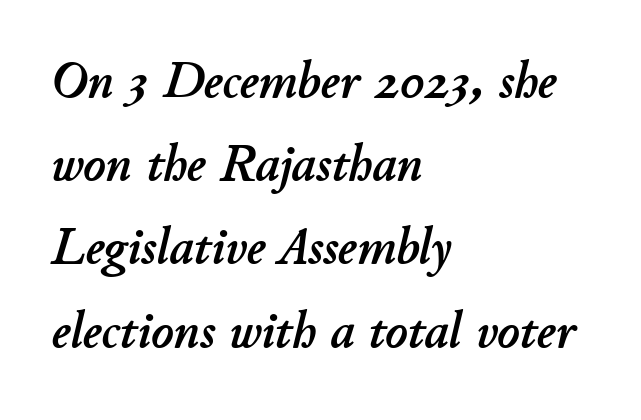
Q: Is the text italic (slanted)? A: Yes, it leans right by about 11 degrees.
Q: Is the text underlined? A: No.
Q: How is the paragraph aligned? A: Left-aligned.
Q: Is the spacing between letters normal or unusually wide? A: Normal.
Q: Is the spacing between lines tight, normal or loose? A: Normal.
Q: Width (condensed, normal, or wide)? A: Normal.
Q: Stroke contrast? A: Low.
Q: x-height? A: Small.
Q: Monospaced? A: No.
